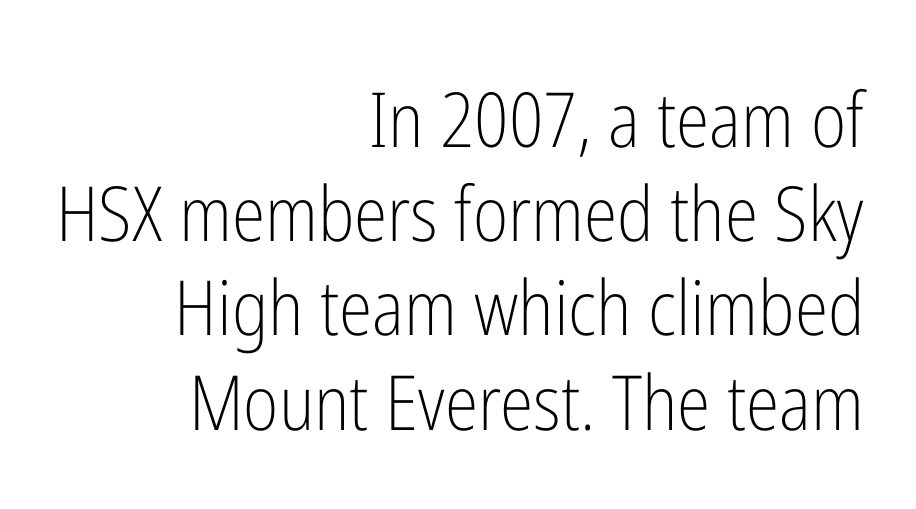
Honestly, the letter spacing is just normal — you wouldn't notice it. A bare baseline throughout the passage. These lines stack with their right ends in a neat column. When letters stand straight like this, we call the style roman or upright. Stems and bowls with no extra thickness — not bold. In terms of letterform style, serifs are entirely absent.
